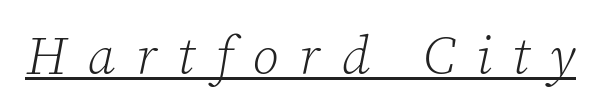
Bold? No — there's no thickening of the strokes. Characters follow at a spacing far wider than the type designer built in. The rendered words wear a rule along their underside. When letters slant like this, we call the style italic. A typesetter would label this face a serif. You could not count columns in this text — the font is proportionally spaced.
